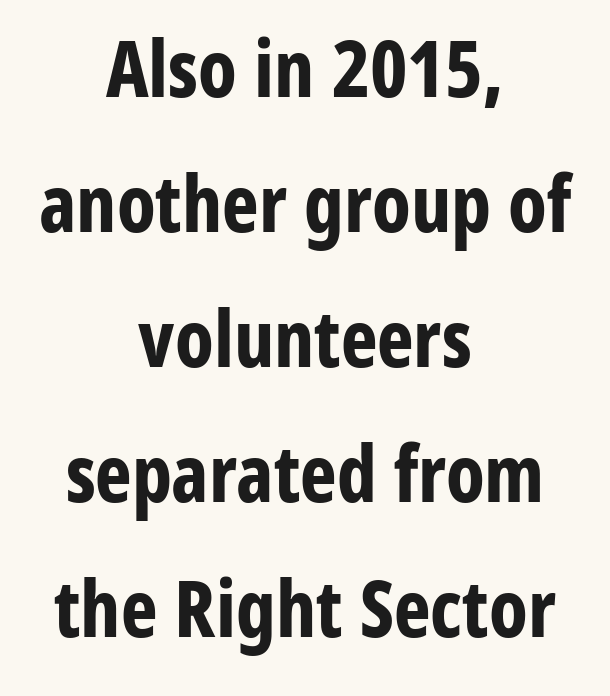
To sum up the face: it is a sans, with no serifs. Is this a fixed-width face? No — the glyphs have proportional, varying widths. Honestly, the letter spacing is just normal — you wouldn't notice it. The lettering stays uniformly vertical, giving the passage a roman look.
